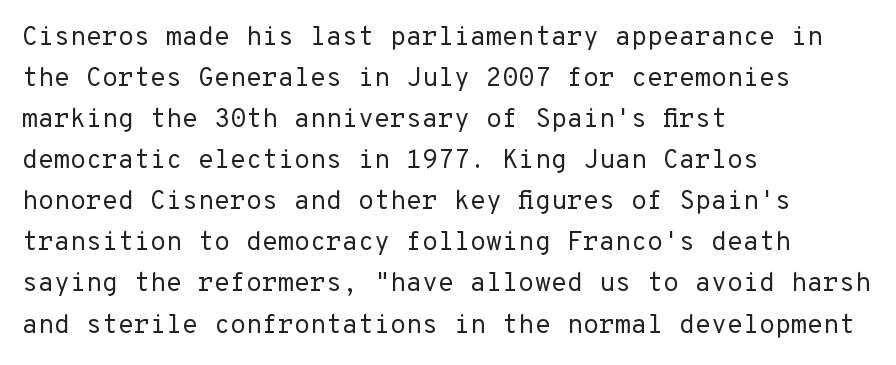
The image shows 26 px text type, upright; set left-aligned, normal line spacing (1.58x), normal letter spacing, not underlined.
